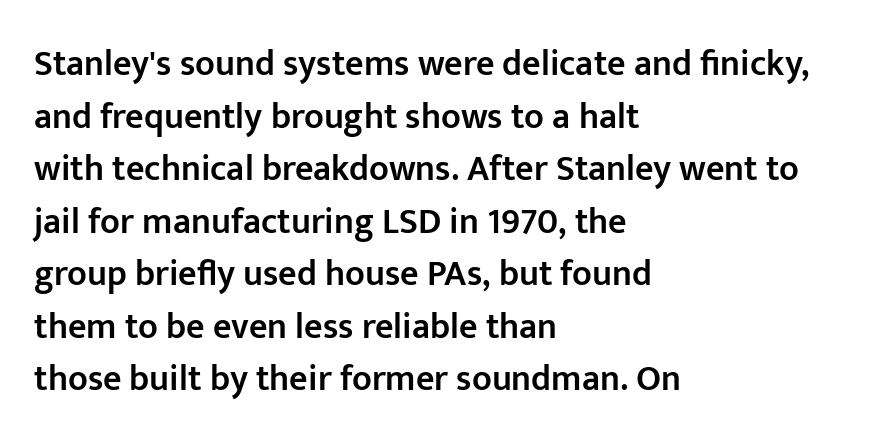
The image shows 36 px semibold sans-serif type, upright; set left-aligned, normal line spacing (1.46x), normal letter spacing, not underlined; low stroke contrast and a medium x-height.
